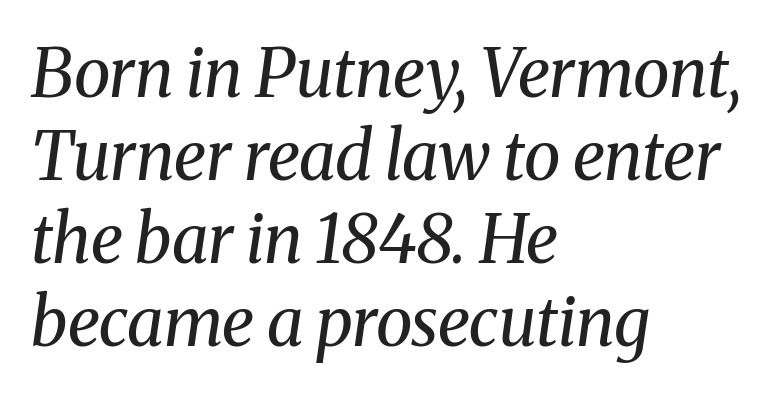
{"serif": "yes", "italic": "yes", "lean": "right", "slant_degrees": 8, "bold": "no", "weight": "regular", "width": "normal", "stroke_contrast": "medium", "x_height": "medium", "monospaced": "no", "underline": "no", "align": "left", "line_spacing_ratio": 1.24, "letter_spacing": "normal", "letter_spacing_em": 0.0, "glyph_px": 67}
